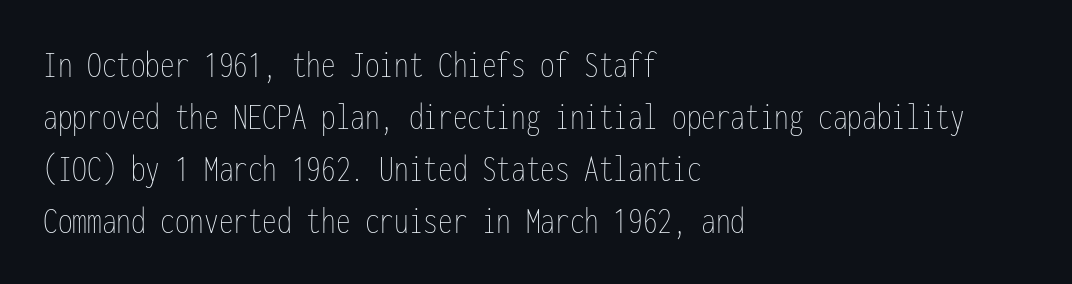
The image shows 39 px thin, condensed type, upright, monospaced; set left-aligned, normal line spacing (1.33x), normal letter spacing, not underlined; low stroke contrast and a medium x-height.
